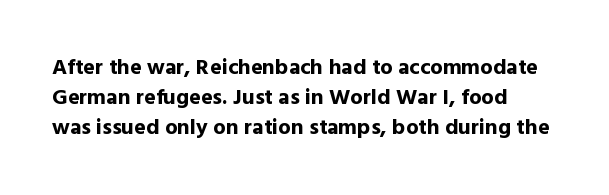
You can tell it's not italic because the verticals are truly vertical. Glyph-to-glyph distance matches everyday printed text. The letters are bold, with thick, heavy strokes. Unmarked baselines from the first word to the last.
